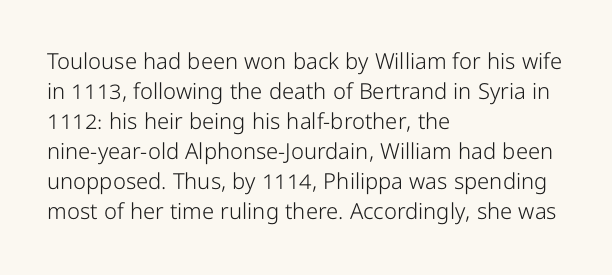
Reading down the column, the eye jumps a familiar distance to each next line. Left-aligned paragraph, ragged on the right. Check under the words: just untouched page. Nope, not italic — everything's standing straight.
